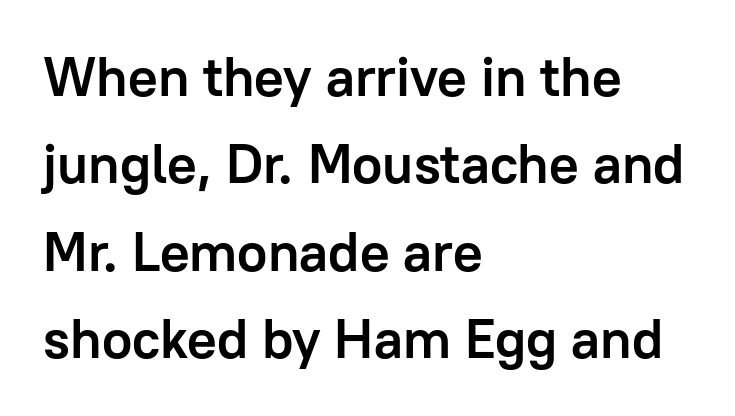
A bare baseline throughout the passage. You can tell it's not italic because the verticals are truly vertical. Is the block centered? No — it sits flush against the left margin. Regular leading.
